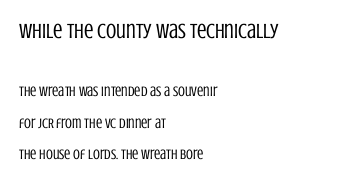
These lines keep a tight, regular rhythm from letter to letter. Size hierarchy here favors the leading block over the trailing one. The specimen omits any rule beneath the text block's lines. The setting favours the left margin, as ordinary paragraphs usually do. The specimen reads as upright at a glance.
